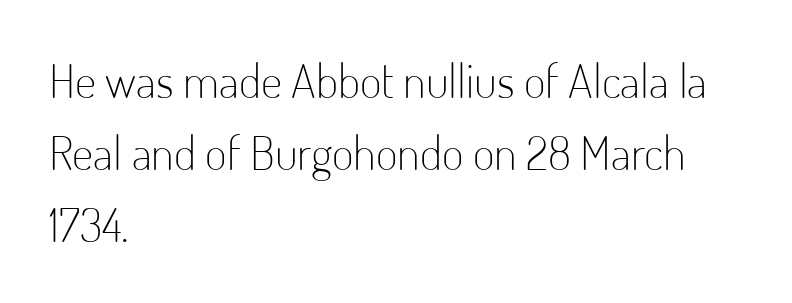
{"serif": "no", "italic": "no", "bold": "no", "weight": "light", "width": "condensed", "stroke_contrast": "low", "x_height": "small", "monospaced": "no", "underline": "no", "align": "left", "line_spacing": "normal", "line_spacing_ratio": 1.53, "letter_spacing": "normal", "letter_spacing_em": 0.0, "glyph_px": 47}
